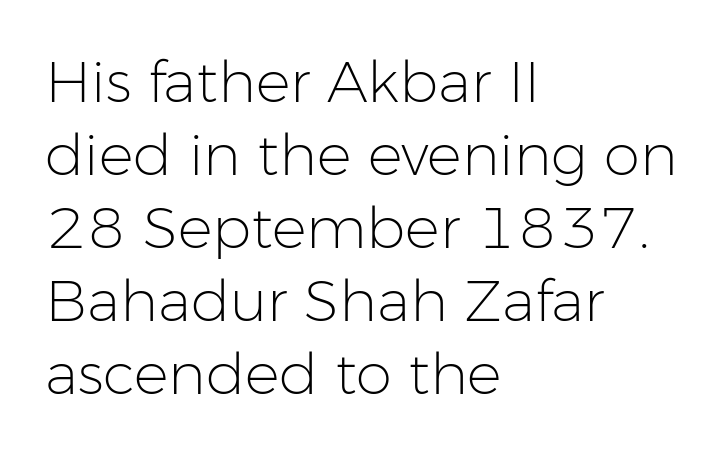
{"serif": "no", "italic": "no", "bold": "no", "weight": "light", "width": "normal", "stroke_contrast": "low", "x_height": "medium", "monospaced": "no", "underline": "no", "align": "left", "line_spacing": "normal", "line_spacing_ratio": 1.26, "letter_spacing": "normal", "letter_spacing_em": 0.0, "glyph_px": 58}
